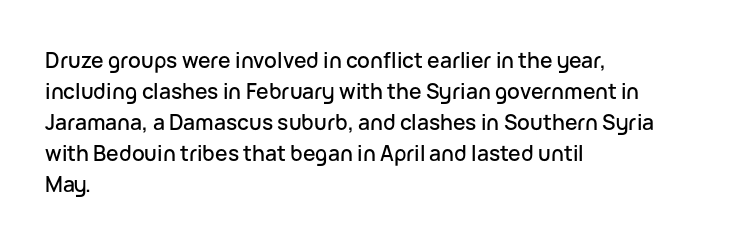
Does the copy run flush right? No — it runs flush left. The specimen reads as upright at a glance. Between one letter and the next there's only the usual sliver of space. The designer left line spacing at the default.
